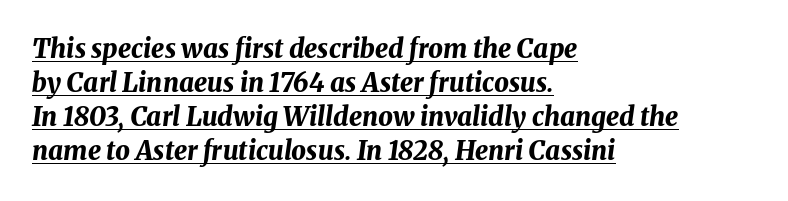
The image shows 26 px bold type, italic (leaning right); set left-aligned, normal line spacing (1.31x), normal letter spacing, underlined.
